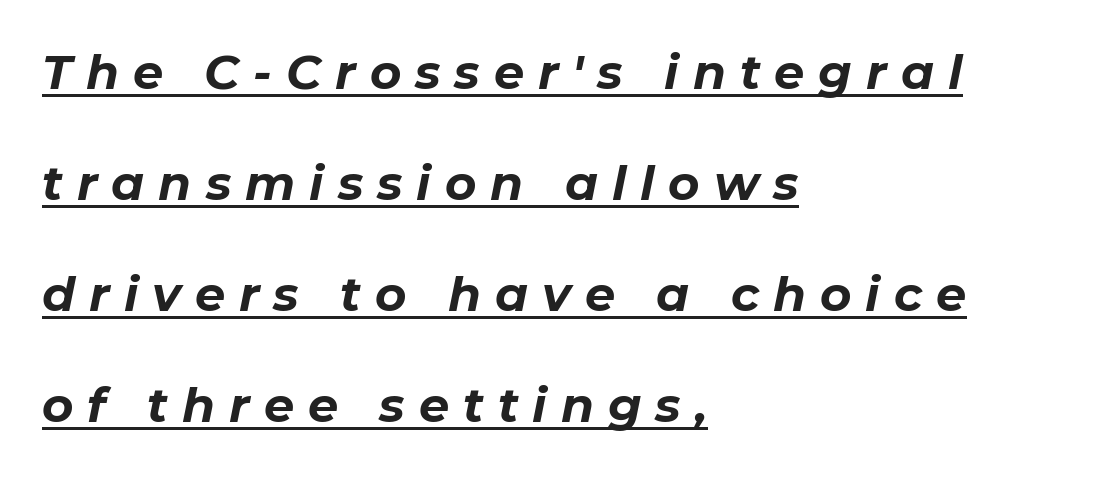
{"italic": "yes", "lean": "right", "slant_degrees": 11, "bold": "yes", "weight": "bold", "width": "normal", "stroke_contrast": "low", "x_height": "medium", "monospaced": "no", "underline": "yes", "align": "left", "line_spacing": "loose", "line_spacing_ratio": 2.31, "letter_spacing": "wide", "letter_spacing_em": 0.29, "glyph_px": 48}
